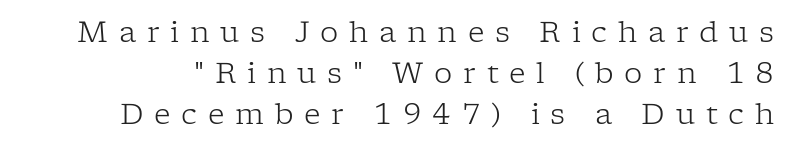
Compared with a typical body face, this is equally light or lighter still. Notice how descenders clear the ascenders below comfortably — that's standard leading. Proportional: the letters do not fall into vertical columns. No italicization has been applied; the sample stays upright. Observe the serifs anchoring each vertical stroke in this sample. Plain, unruled lines of type.
